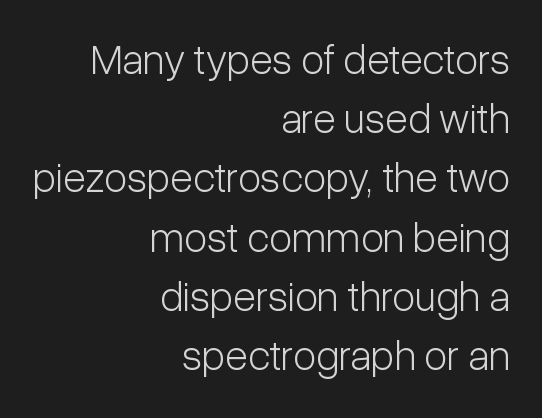
Q: Is the text bold? A: No.
Q: Is the text italic (slanted)? A: No, it is upright.
Q: Is the typeface a serif or a sans-serif typeface? A: Sans-serif.
Q: Is the text underlined? A: No.
Q: How is the paragraph aligned? A: Right-aligned.
Q: Is the spacing between letters normal or unusually wide? A: Normal.
Q: Is the spacing between lines tight, normal or loose? A: Normal.
Q: Width (condensed, normal, or wide)? A: Condensed.
Q: Stroke contrast? A: Low.
Q: x-height? A: Medium.
Q: Monospaced? A: No.
